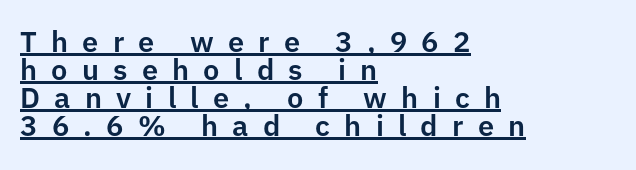
Q: Is the text italic (slanted)? A: No, it is upright.
Q: Is the typeface a serif or a sans-serif typeface? A: Sans-serif.
Q: Is the text underlined? A: Yes.
Q: How is the paragraph aligned? A: Left-aligned.
Q: Is the spacing between letters normal or unusually wide? A: Unusually wide.
Q: Is the spacing between lines tight, normal or loose? A: Tight.
Q: Width (condensed, normal, or wide)? A: Normal.
Q: Stroke contrast? A: Low.
Q: x-height? A: Medium.
Q: Monospaced? A: No.
